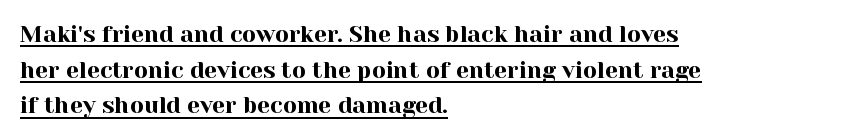
The image shows 23 px text type, upright; set left-aligned, normal line spacing (1.55x), normal letter spacing, underlined.
